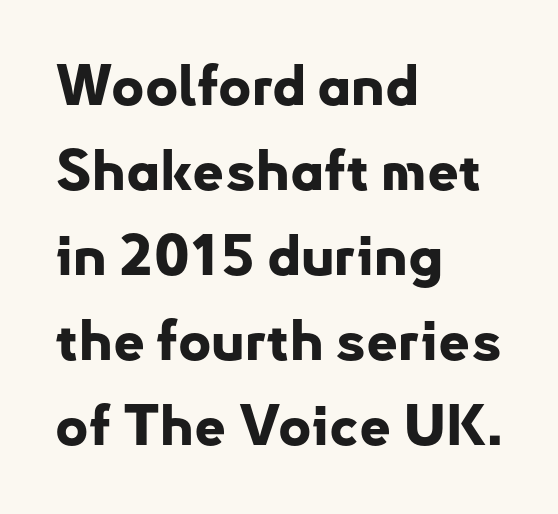
Q: Is the text bold? A: Yes.
Q: Is the text italic (slanted)? A: No, it is upright.
Q: Is the typeface a serif or a sans-serif typeface? A: Sans-serif.
Q: Is the text underlined? A: No.
Q: How is the paragraph aligned? A: Left-aligned.
Q: Is the spacing between letters normal or unusually wide? A: Normal.
Q: Is the spacing between lines tight, normal or loose? A: Normal.
Q: Width (condensed, normal, or wide)? A: Normal.
Q: Stroke contrast? A: Low.
Q: x-height? A: Small.
Q: Monospaced? A: No.
